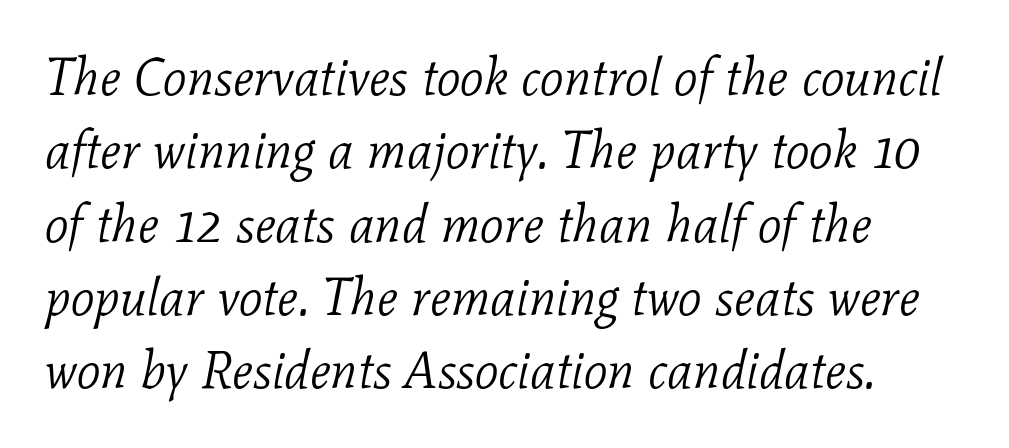
Q: Is the text bold? A: No.
Q: Is the text italic (slanted)? A: Yes, it leans right by about 11 degrees.
Q: Is the typeface a serif or a sans-serif typeface? A: Serif.
Q: Is the text underlined? A: No.
Q: How is the paragraph aligned? A: Left-aligned.
Q: Is the spacing between letters normal or unusually wide? A: Normal.
Q: Is the spacing between lines tight, normal or loose? A: Normal.
Q: Width (condensed, normal, or wide)? A: Normal.
Q: Stroke contrast? A: Low.
Q: x-height? A: Medium.
Q: Monospaced? A: No.
